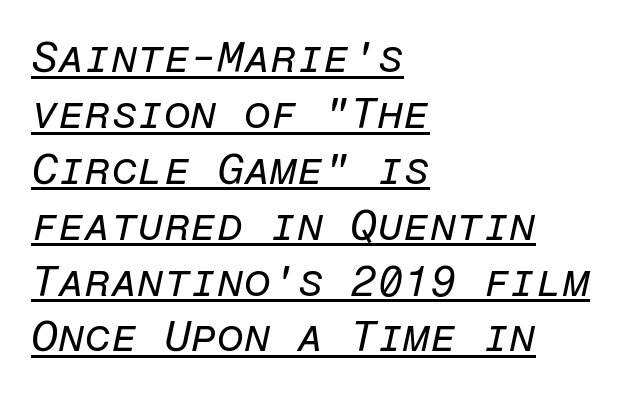
{"italic": "yes", "lean": "right", "slant_degrees": 12, "bold": "no", "weight": "regular", "width": "normal", "stroke_contrast": "low", "x_height": "medium", "monospaced": "yes", "underline": "yes", "align": "left", "line_spacing": "normal", "line_spacing_ratio": 1.3, "letter_spacing": "normal", "letter_spacing_em": 0.0, "glyph_px": 43}
